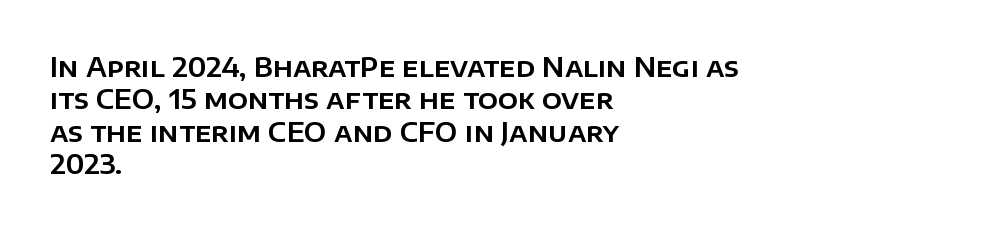
These lines sit exactly where default settings would place them. The letters stand upright; this is a roman face. Typeset ragged right — the left edge is the straight one. Just letters on the line, the space beneath them empty. Caption: standard tracking, unaltered.
